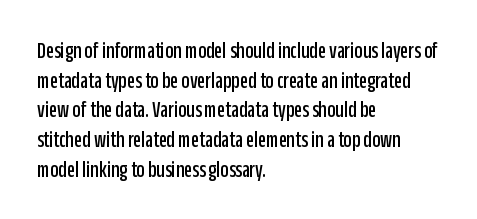
Q: Is the text italic (slanted)? A: No, it is upright.
Q: Is the text underlined? A: No.
Q: How is the paragraph aligned? A: Left-aligned.
Q: Is the spacing between letters normal or unusually wide? A: Normal.
Q: Is the spacing between lines tight, normal or loose? A: Normal.
